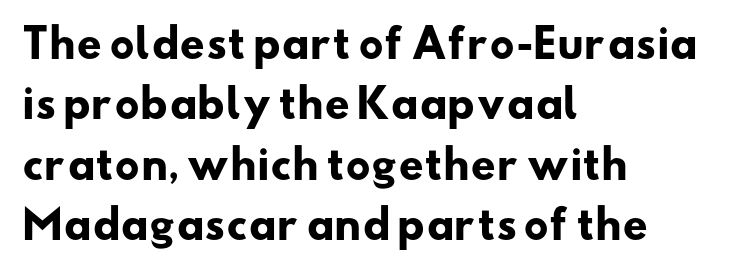
The image shows 39 px heavy, wide sans-serif type; set left-aligned, normal line spacing (1.55x), normal letter spacing, not underlined; low stroke contrast and a small x-height.
